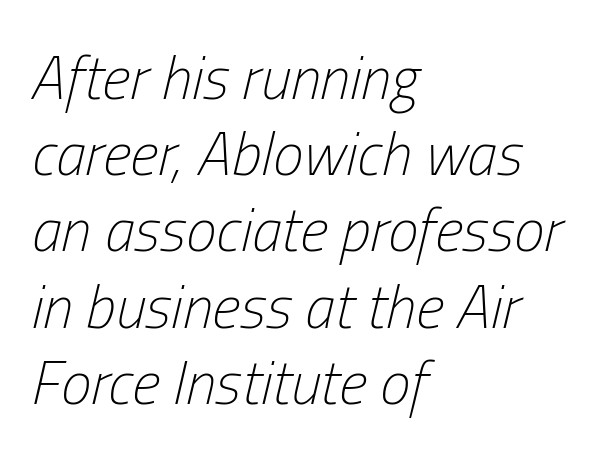
Characters are canted at an angle relative to the baseline's perpendicular. Does extra space separate the letters? No, they use regular spacing. Successive baselines arrive at the customary interval. Proportional: the letters do not fall into vertical columns. The rendering anchors every line to the left-hand side. Check the space under the baseline: it is left empty.
